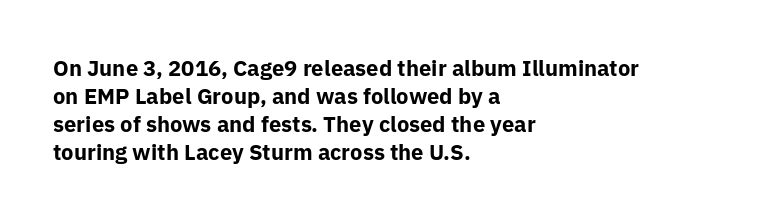
{"italic": "no", "bold": "yes", "underline": "no", "align": "left", "line_spacing": "normal", "line_spacing_ratio": 1.27, "letter_spacing": "normal", "letter_spacing_em": 0.0, "glyph_px": 22}
